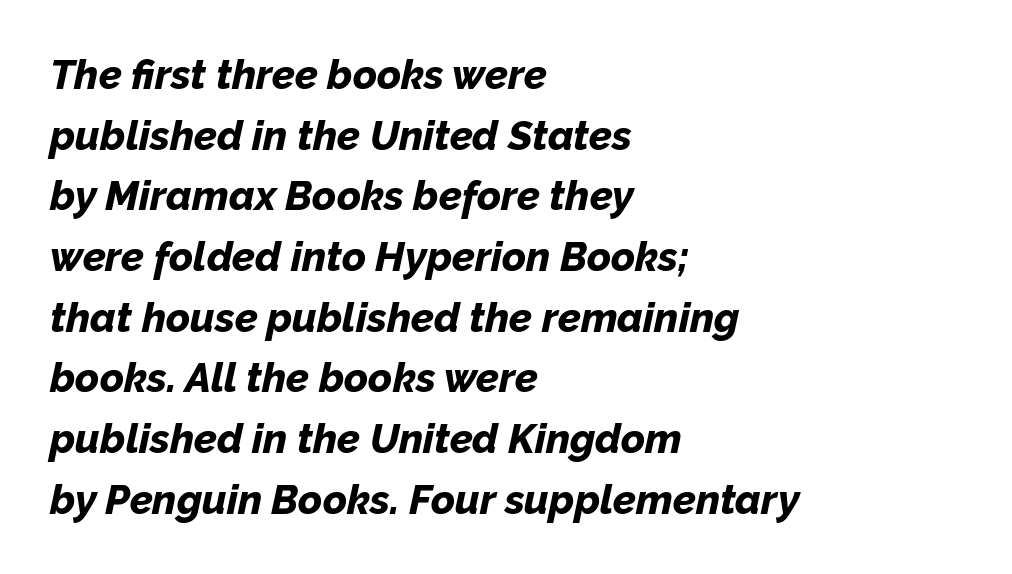
{"italic": "yes", "lean": "right", "slant_degrees": 12, "bold": "yes", "weight": "bold", "width": "normal", "stroke_contrast": "low", "x_height": "medium", "monospaced": "no", "underline": "no", "align": "left", "line_spacing": "normal", "line_spacing_ratio": 1.48, "letter_spacing": "normal", "letter_spacing_em": 0.0, "glyph_px": 41}
